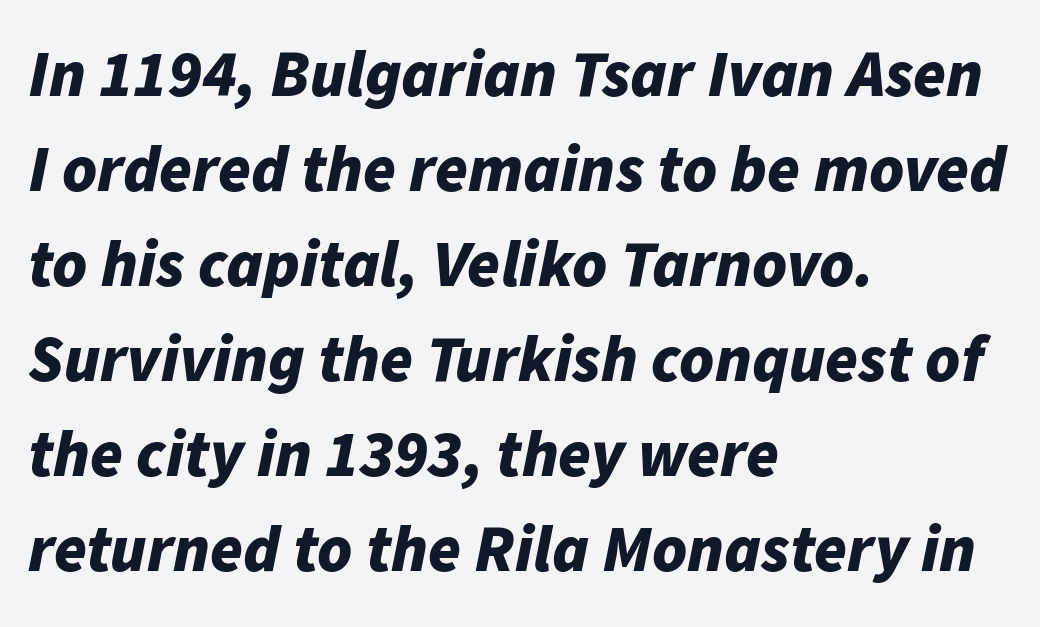
Q: Is the text bold? A: Yes.
Q: Is the text italic (slanted)? A: Yes, it leans right by about 11 degrees.
Q: Is the text underlined? A: No.
Q: How is the paragraph aligned? A: Left-aligned.
Q: Is the spacing between letters normal or unusually wide? A: Normal.
Q: Is the spacing between lines tight, normal or loose? A: Normal.
Q: Width (condensed, normal, or wide)? A: Normal.
Q: Stroke contrast? A: Low.
Q: x-height? A: Medium.
Q: Monospaced? A: No.
